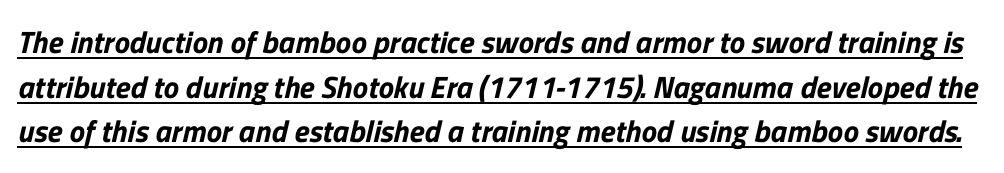
The image shows 31 px sans-serif type; set normal line spacing (1.44x), normal letter spacing, underlined; low stroke contrast and a medium x-height.
